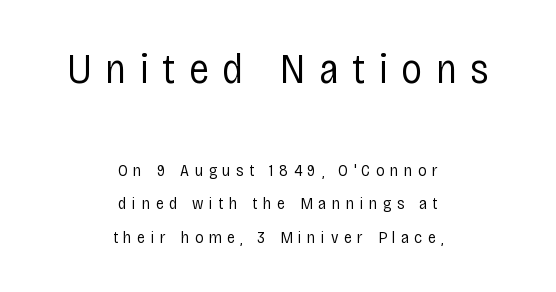
{"serif": "no", "italic": "no", "bold": "no", "weight": "regular", "width": "condensed", "stroke_contrast": "low", "x_height": "large", "monospaced": "no", "underline": "no", "align": "center", "line_spacing": "loose", "line_spacing_ratio": 1.98, "letter_spacing": "wide", "letter_spacing_em": 0.32, "larger_block": "first", "size_ratio": 2.47, "glyph_px": 42}
